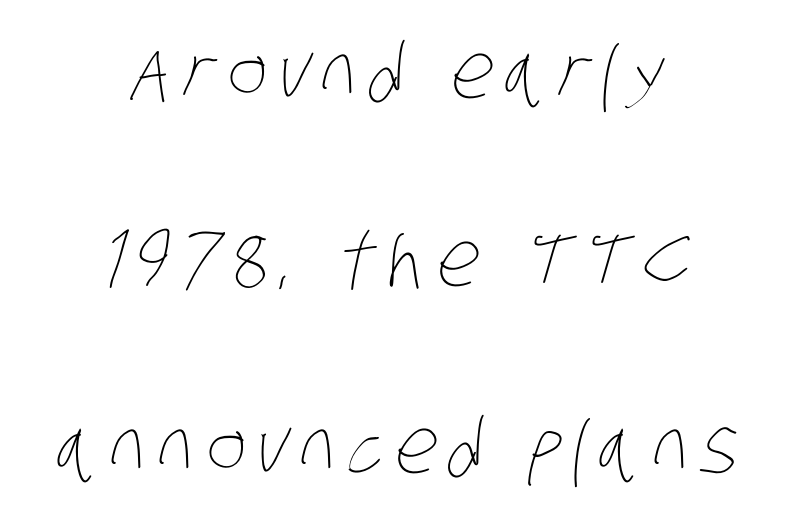
{"bold": "no", "weight": "thin", "width": "condensed", "stroke_contrast": "low", "x_height": "large", "monospaced": "no", "underline": "no", "align": "center", "line_spacing": "loose", "line_spacing_ratio": 2.47, "glyph_px": 76}
